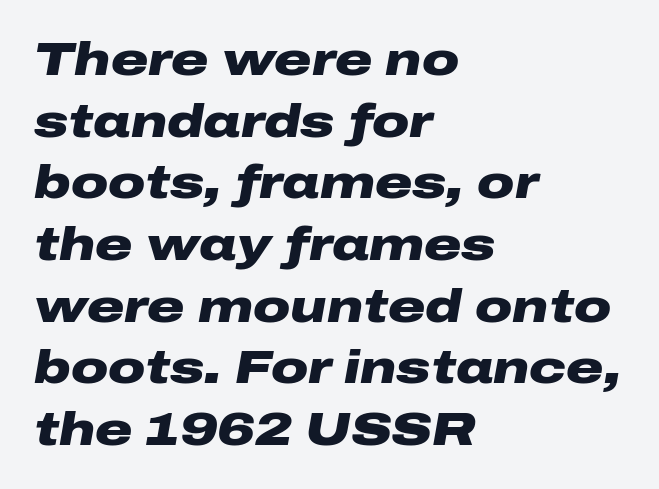
{"italic": "yes", "lean": "right", "slant_degrees": 10, "bold": "yes", "weight": "heavy", "width": "wide", "stroke_contrast": "low", "x_height": "medium", "monospaced": "no", "underline": "no", "align": "left", "line_spacing": "normal", "line_spacing_ratio": 1.34, "letter_spacing": "normal", "letter_spacing_em": 0.0, "glyph_px": 46}
